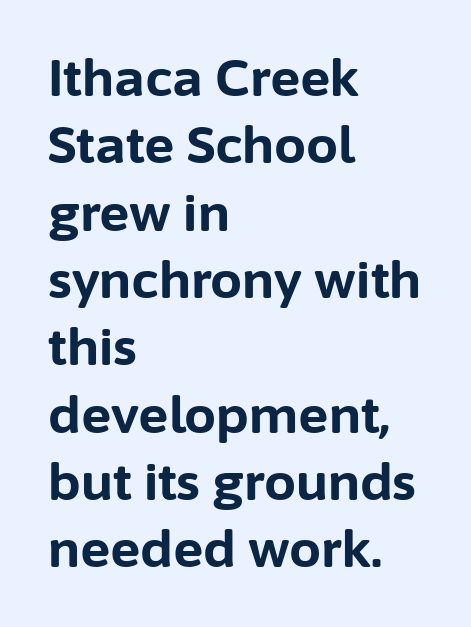
The zone under the glyphs is completely vacant. Vertical spacing — default. Think of a printed novel: that variable character pitch is what you see here. The passage is arranged the way most books set body copy — flush left. Classification — sans serif.
